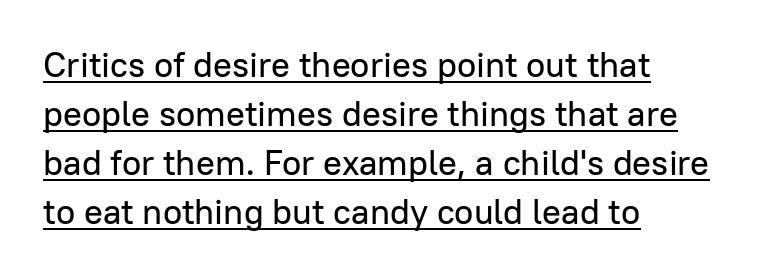
Q: Is the text italic (slanted)? A: No, it is upright.
Q: Is the typeface a serif or a sans-serif typeface? A: Sans-serif.
Q: Is the text underlined? A: Yes.
Q: How is the paragraph aligned? A: Left-aligned.
Q: Is the spacing between letters normal or unusually wide? A: Normal.
Q: Is the spacing between lines tight, normal or loose? A: Normal.
Q: Width (condensed, normal, or wide)? A: Normal.
Q: Stroke contrast? A: Low.
Q: x-height? A: Medium.
Q: Monospaced? A: No.
